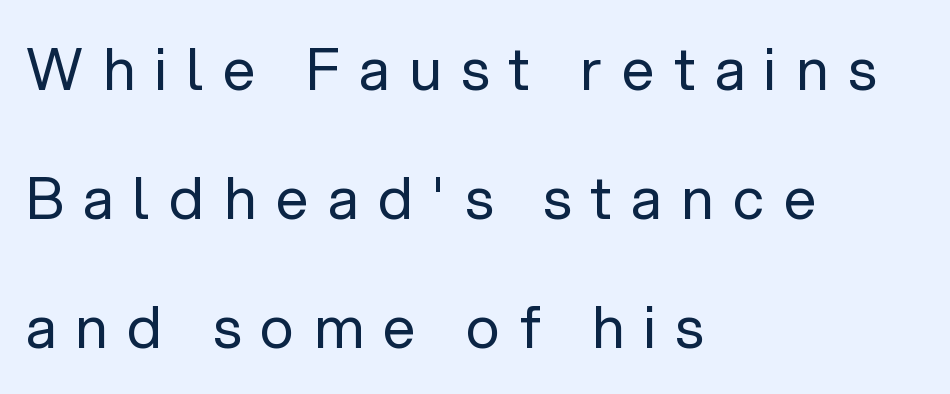
The image shows 58 px regular-weight sans-serif type, upright; set left-aligned, loose line spacing (2.22x), unusually wide letter spacing (+0.34 em), not underlined; low stroke contrast and a medium x-height.
